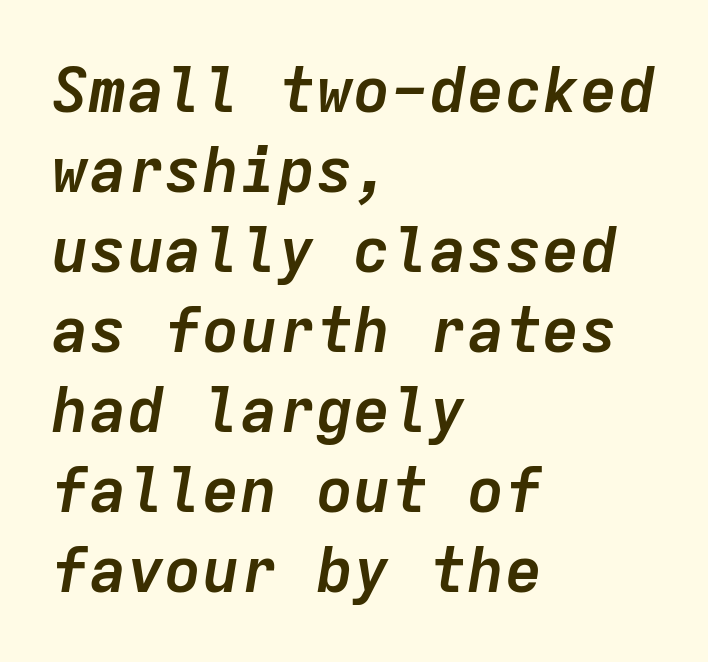
The image shows 63 px semibold type, italic (leaning right), monospaced; set left-aligned, normal line spacing (1.27x), normal letter spacing, not underlined; low stroke contrast and a medium x-height.
